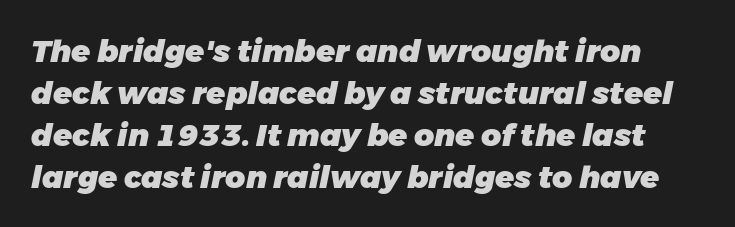
The image shows 31 px heavy type, italic (leaning right); set normal line spacing (1.35x), normal letter spacing, not underlined; low stroke contrast and a medium x-height.
